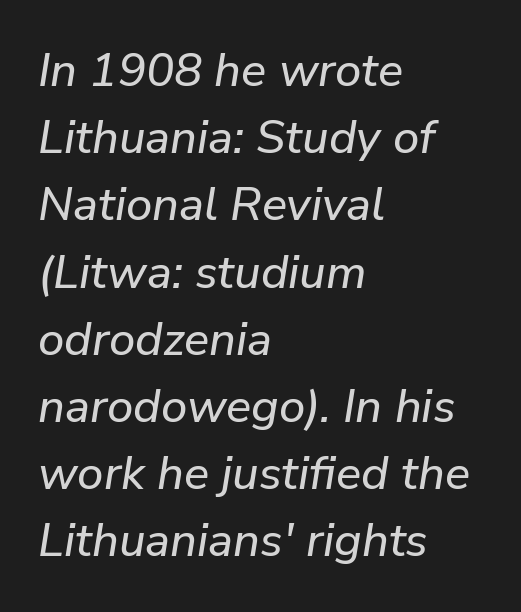
Has an underline been added? It has not. If you measured baseline to baseline, you'd find a middling distance. These lines are rendered in a variable-pitch font. Style check: oblique. What stands out about the letter spacing? Nothing — it is the standard amount.
